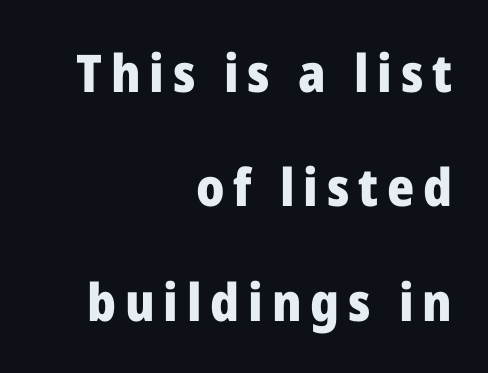
{"serif": "no", "italic": "no", "bold": "yes", "weight": "heavy", "width": "normal", "stroke_contrast": "low", "x_height": "medium", "monospaced": "no", "underline": "no", "align": "right", "line_spacing": "loose", "line_spacing_ratio": 2.2, "glyph_px": 52}
